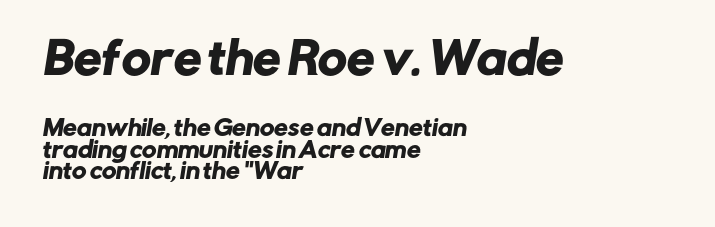
The image shows 44 px sans-serif type; set left-aligned, tight line spacing (0.96x), normal letter spacing, not underlined; the first (top) block is 2.0x larger; low stroke contrast and a medium x-height.
